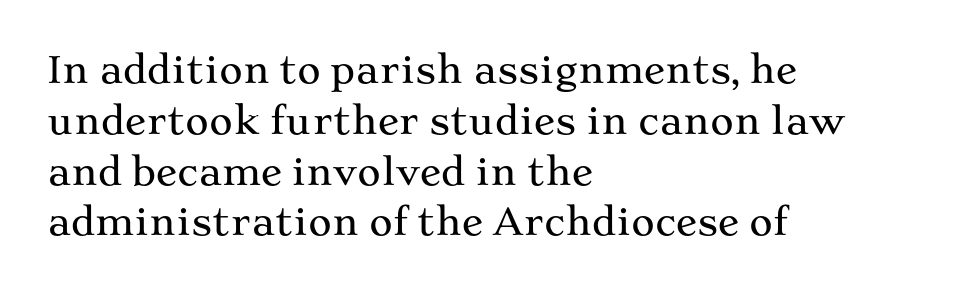
The rendering shows small feet on the letterforms — a serif design. In CSS terms this would be text-align: left. In terms of posture, this sample is upright. How would I describe the line gaps? Plain and ordinary. The passage shown is typed in a proportional face where columns would drift. Underline: absent.
